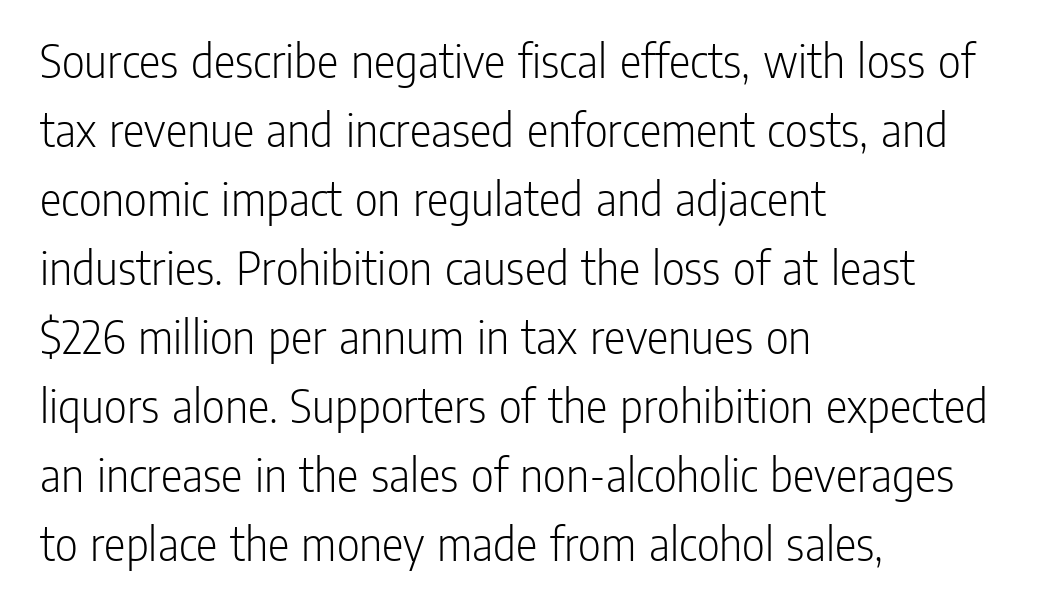
Q: Is the text bold? A: No.
Q: Is the text italic (slanted)? A: No, it is upright.
Q: Is the typeface a serif or a sans-serif typeface? A: Sans-serif.
Q: Is the text underlined? A: No.
Q: How is the paragraph aligned? A: Left-aligned.
Q: Is the spacing between letters normal or unusually wide? A: Normal.
Q: Is the spacing between lines tight, normal or loose? A: Normal.
Q: Width (condensed, normal, or wide)? A: Condensed.
Q: Stroke contrast? A: Low.
Q: x-height? A: Medium.
Q: Monospaced? A: No.
